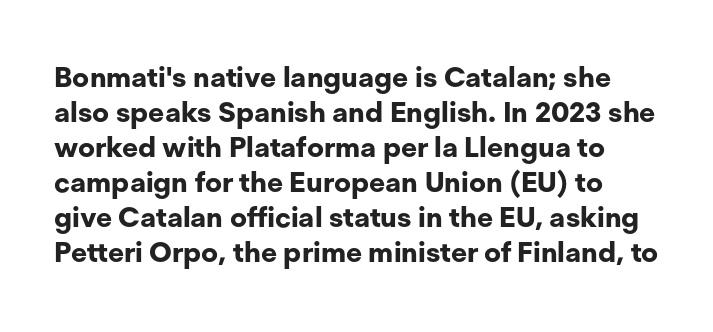
The image shows 28 px bold sans-serif type, upright; set normal line spacing (1.25x), normal letter spacing, not underlined; low stroke contrast and a medium x-height.
